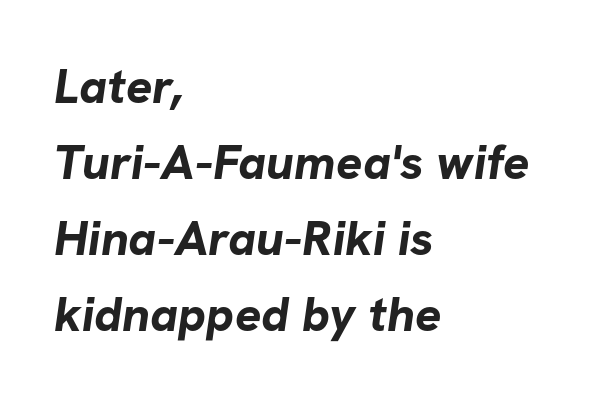
{"serif": "no", "bold": "yes", "weight": "bold", "width": "normal", "stroke_contrast": "low", "x_height": "medium", "monospaced": "no", "underline": "no", "align": "left", "line_spacing": "normal", "line_spacing_ratio": 1.55, "letter_spacing": "normal", "letter_spacing_em": 0.0, "glyph_px": 49}
